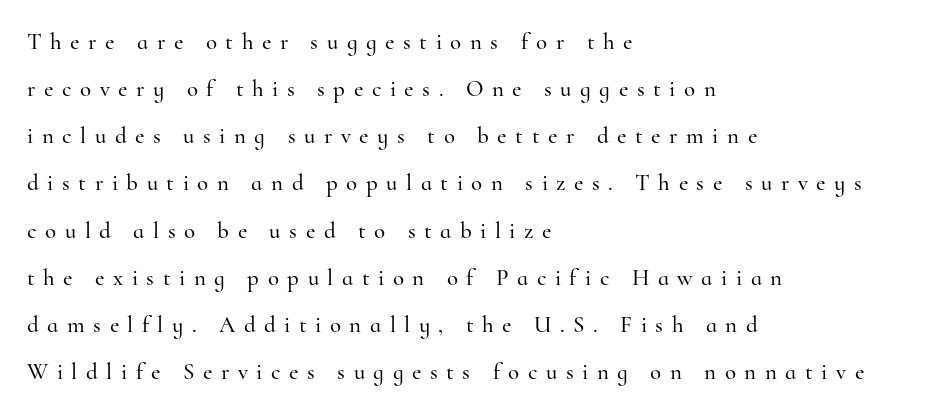
The rendering anchors every line to the left-hand side. Just letters on the line, the space beneath them empty. The face used here is rendered with a markedly widened letterfit. The block of text is sparse from top to bottom, with ample space between rows. Nope, not italic — everything's standing straight.
